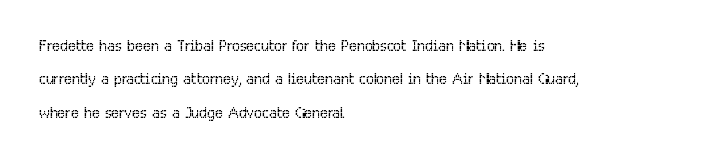
How would I describe the line gaps? Plain and ordinary. Weight: in the light-to-regular range. The type is set solid horizontally, with unmodified tracking. The lines are quadded left.
